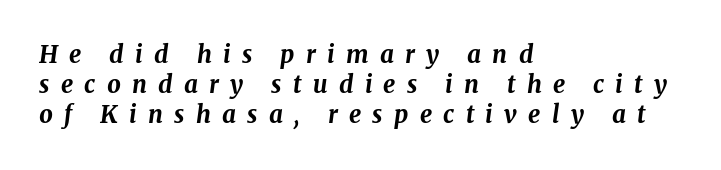
The image shows 24 px bold type, italic (leaning right); set left-aligned, normal line spacing (1.26x), unusually wide letter spacing (+0.47 em), not underlined.
